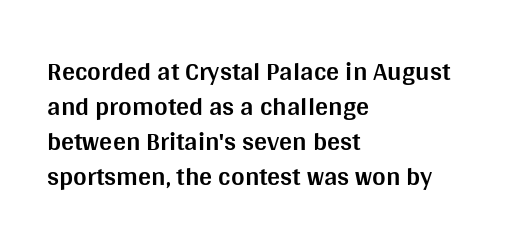
The baseline area is clear. The lines in this sample share a left origin and differ only in where they stop. The type is set solid horizontally, with unmodified tracking. Compared with typical paragraphs, the rows here are spaced about the same. Thick stems and heavy bowls — unmistakably bold. Ascenders rise straight up at ninety degrees.
